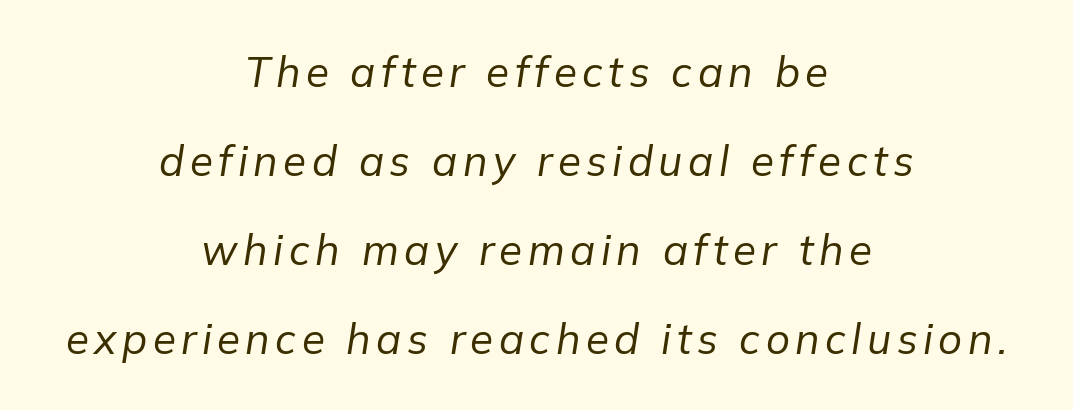
The image shows 42 px regular-weight type, italic (leaning right); set centered, loose line spacing (2.12x), not underlined; low stroke contrast and a medium x-height.
